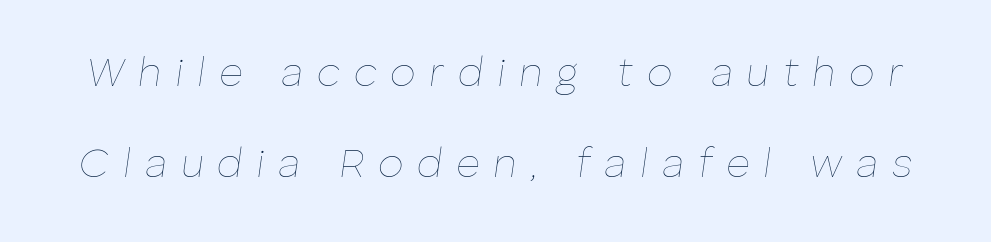
{"italic": "yes", "lean": "right", "slant_degrees": 8, "bold": "no", "weight": "thin", "width": "normal", "stroke_contrast": "low", "x_height": "medium", "monospaced": "no", "underline": "no", "line_spacing": "loose", "line_spacing_ratio": 2.22, "letter_spacing": "wide", "letter_spacing_em": 0.33, "glyph_px": 41}
